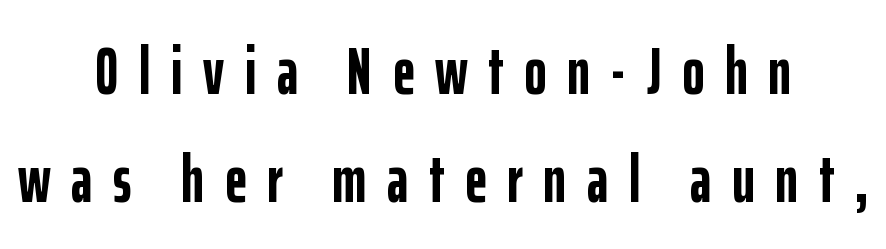
Q: Is the text bold? A: Yes.
Q: Is the text italic (slanted)? A: No, it is upright.
Q: Is the typeface a serif or a sans-serif typeface? A: Sans-serif.
Q: Is the text underlined? A: No.
Q: How is the paragraph aligned? A: Centered.
Q: Is the spacing between letters normal or unusually wide? A: Unusually wide.
Q: Is the spacing between lines tight, normal or loose? A: Normal.
Q: Width (condensed, normal, or wide)? A: Condensed.
Q: Stroke contrast? A: Low.
Q: x-height? A: Medium.
Q: Monospaced? A: No.
